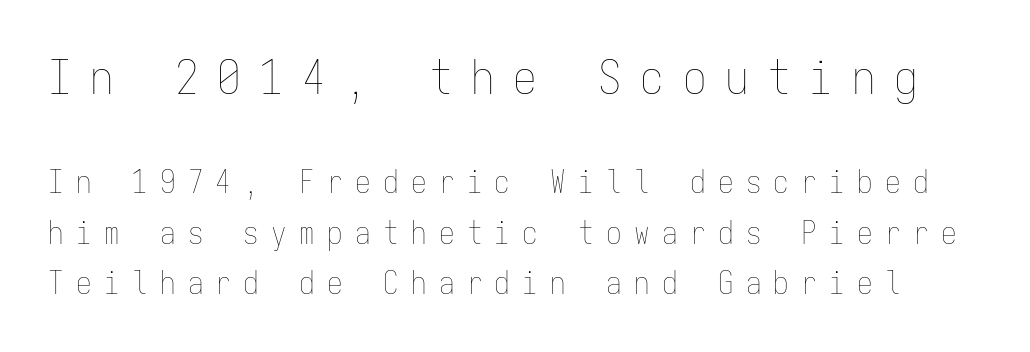
Letter spacing: wide. Tall strokes in this sample are plumb rather than angled. A typesetter would call this monospace, since all characters share one set width. Heft: none added — not bold. The space beneath each line is pristine and unruled. This sample keeps an unexceptional amount of space between lines.
